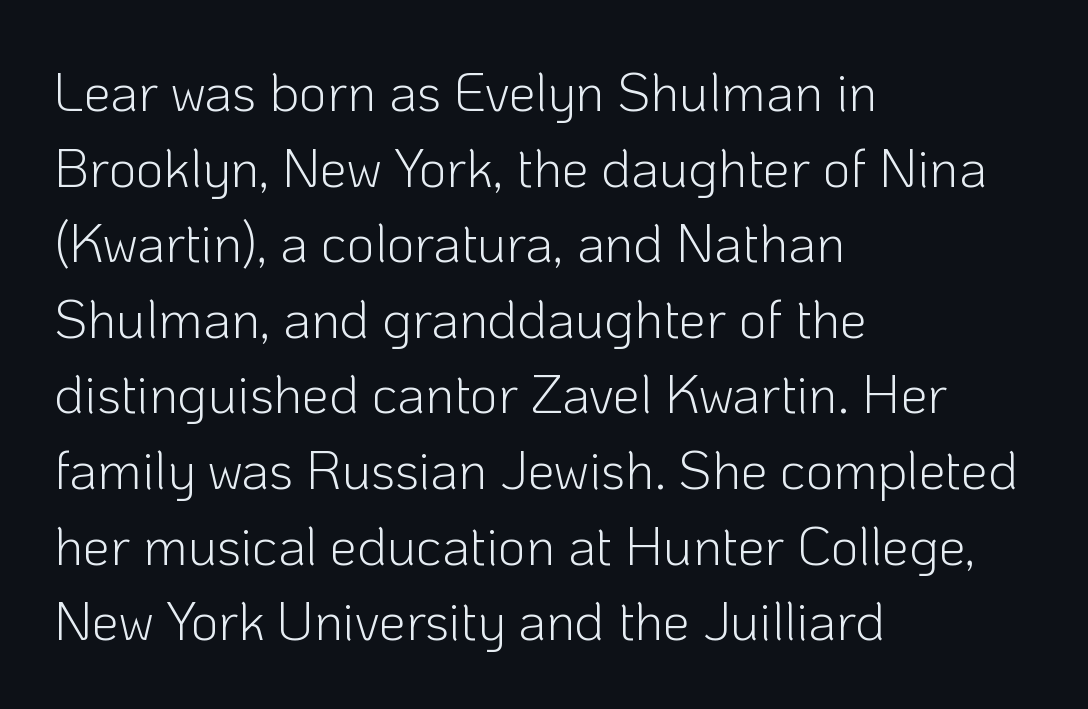
{"serif": "no", "italic": "no", "bold": "no", "weight": "light", "width": "normal", "stroke_contrast": "low", "x_height": "medium", "monospaced": "no", "underline": "no", "align": "left", "line_spacing": "normal", "line_spacing_ratio": 1.4, "letter_spacing": "normal", "letter_spacing_em": 0.0, "glyph_px": 54}
